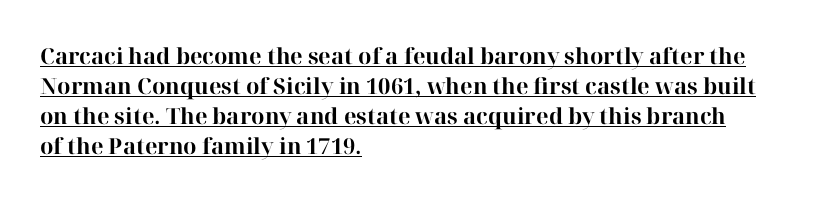
The image shows 22 px bold type, upright; set left-aligned, normal line spacing (1.36x), normal letter spacing, underlined.
